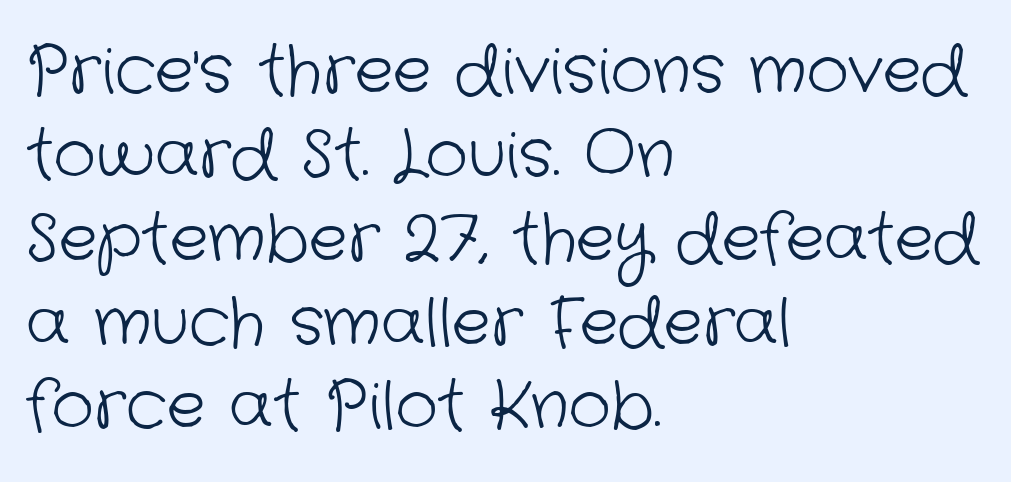
Q: Is the text bold? A: No.
Q: Is the typeface a serif or a sans-serif typeface? A: Sans-serif.
Q: Is the text underlined? A: No.
Q: How is the paragraph aligned? A: Left-aligned.
Q: Is the spacing between letters normal or unusually wide? A: Normal.
Q: Is the spacing between lines tight, normal or loose? A: Normal.
Q: Width (condensed, normal, or wide)? A: Normal.
Q: Stroke contrast? A: Low.
Q: x-height? A: Medium.
Q: Monospaced? A: No.
